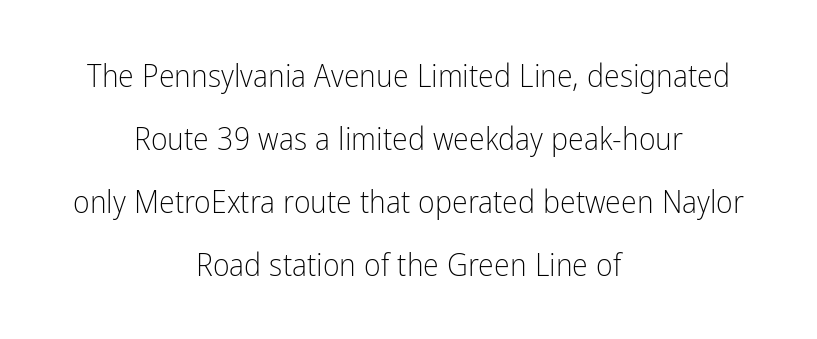
{"serif": "no", "italic": "no", "bold": "no", "weight": "light", "width": "condensed", "stroke_contrast": "low", "x_height": "medium", "monospaced": "no", "underline": "no", "align": "center", "line_spacing": "loose", "line_spacing_ratio": 1.97, "letter_spacing": "normal", "letter_spacing_em": 0.0, "glyph_px": 32}
